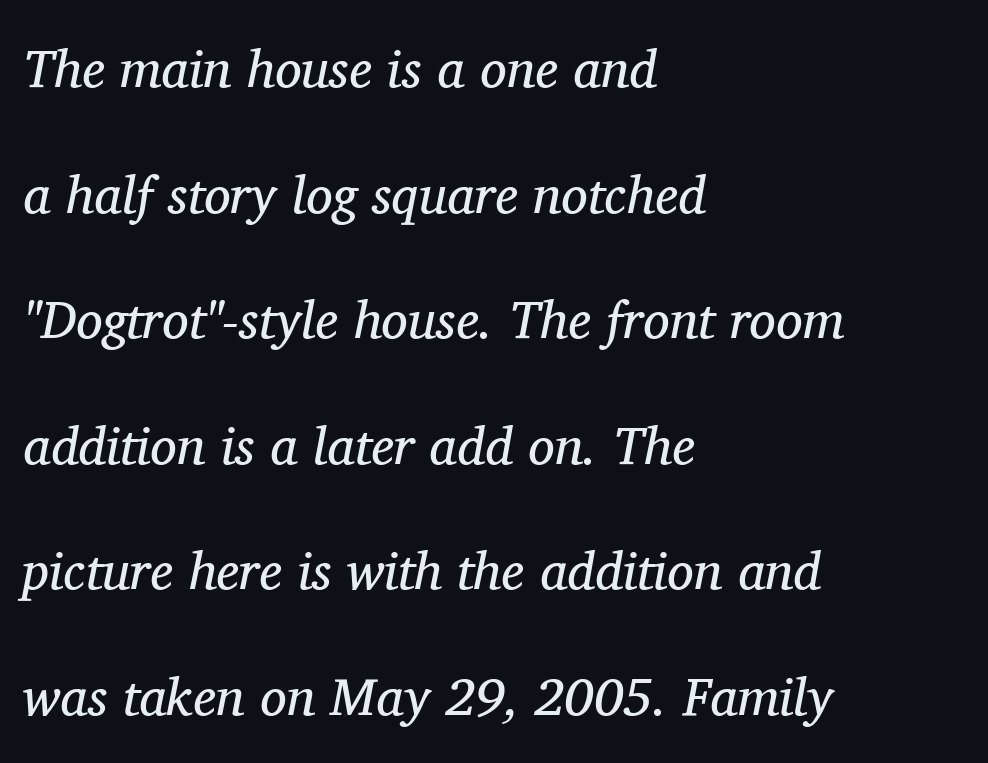
The image shows 53 px regular-weight serif type, italic (leaning right); set left-aligned, loose line spacing (2.37x), normal letter spacing, not underlined; medium stroke contrast and a medium x-height.
